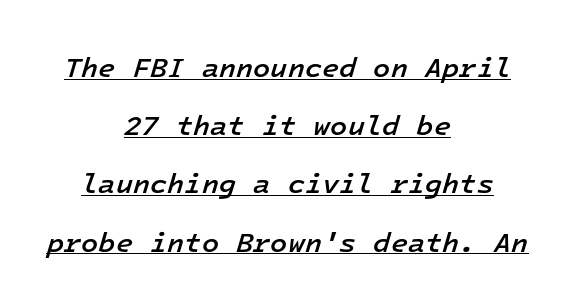
Q: Is the text bold? A: Semi-bold.
Q: Is the text italic (slanted)? A: Yes, it leans right by about 16 degrees.
Q: Is the text underlined? A: Yes.
Q: How is the paragraph aligned? A: Centered.
Q: Is the spacing between letters normal or unusually wide? A: Normal.
Q: Is the spacing between lines tight, normal or loose? A: Loose.
Q: Width (condensed, normal, or wide)? A: Normal.
Q: Stroke contrast? A: Low.
Q: x-height? A: Medium.
Q: Monospaced? A: Yes.
